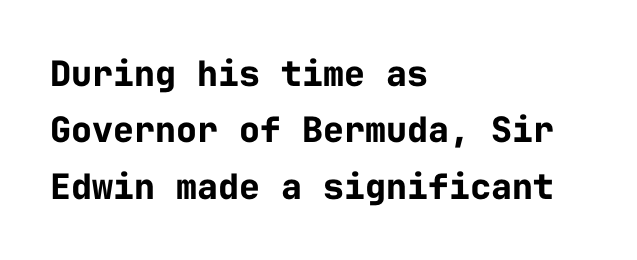
The image shows 35 px bold sans-serif type, upright, monospaced; set left-aligned, normal line spacing (1.61x), normal letter spacing, not underlined; low stroke contrast and a medium x-height.
